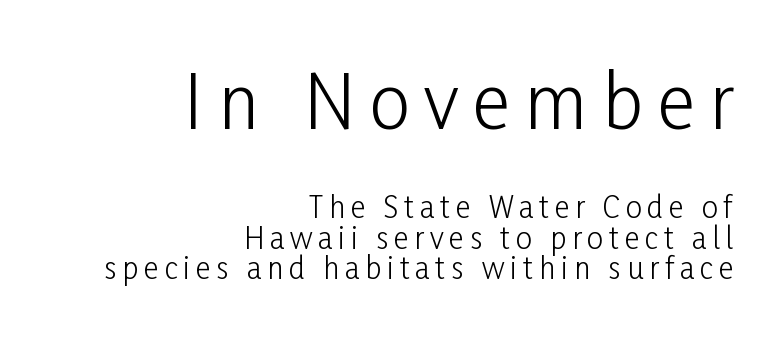
The image shows 73 px light, condensed sans-serif type, upright; set right-aligned, tight line spacing (1.06x), unusually wide letter spacing (+0.2 em), not underlined; the first (top) block is 2.52x larger; low stroke contrast and a medium x-height.
